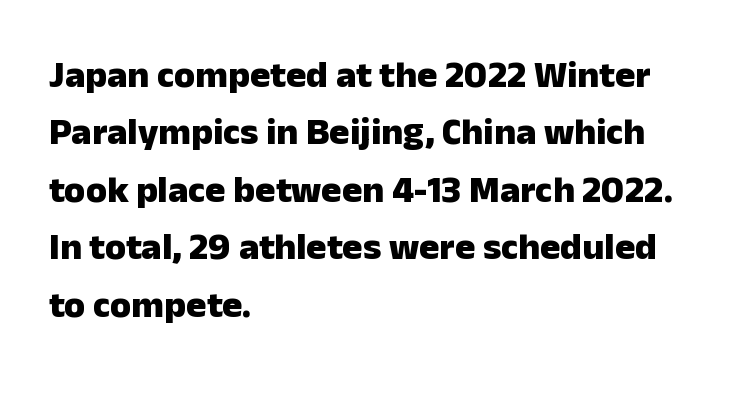
Serifs: no, the terminals of the letterforms are clean. This sample has the flowing, uneven cadence of proportional lettering. Italic: no, the glyphs are upright roman. A clean baseline with only descenders dipping below it. There is no visible air inserted between adjacent glyphs. Interline gaps are of average width in this sample.
